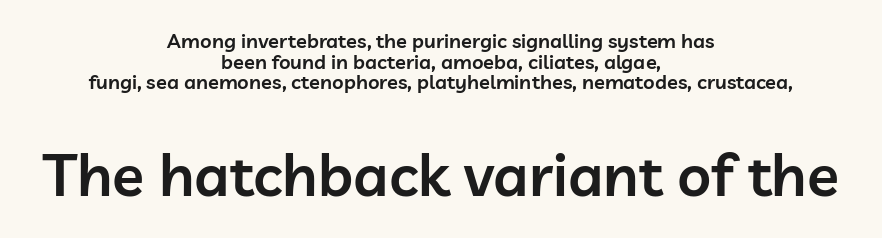
{"serif": "no", "italic": "no", "bold": "semi", "weight": "semibold", "width": "normal", "stroke_contrast": "low", "x_height": "medium", "monospaced": "no", "underline": "no", "align": "center", "line_spacing": "tight", "line_spacing_ratio": 1.03, "letter_spacing": "normal", "letter_spacing_em": 0.0, "larger_block": "second", "size_ratio": 2.95, "glyph_px": 59}
